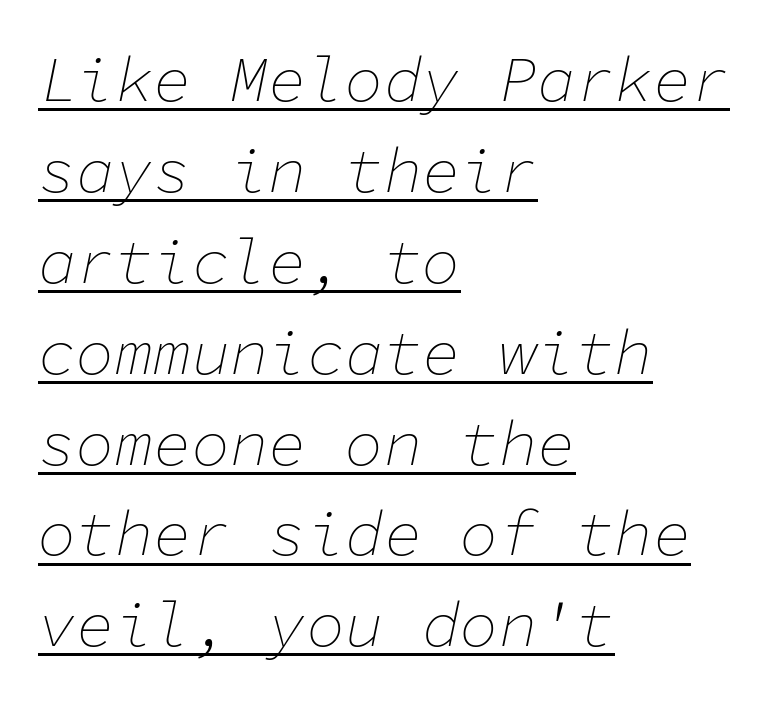
{"italic": "yes", "lean": "right", "slant_degrees": 11, "bold": "no", "weight": "thin", "width": "normal", "stroke_contrast": "low", "x_height": "medium", "monospaced": "yes", "underline": "yes", "align": "left", "line_spacing": "normal", "line_spacing_ratio": 1.42, "letter_spacing": "normal", "letter_spacing_em": 0.0, "glyph_px": 64}
